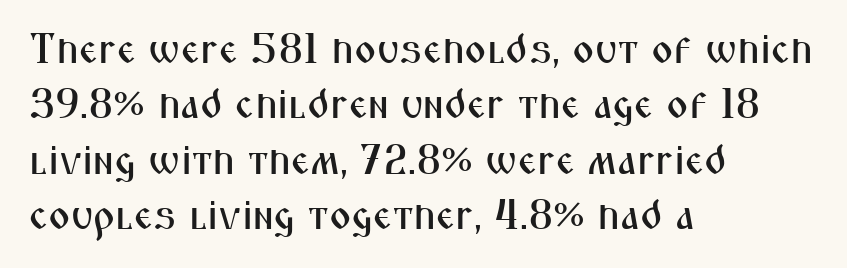
{"serif": "no", "italic": "no", "width": "condensed", "stroke_contrast": "medium", "x_height": "medium", "monospaced": "no", "underline": "no", "align": "left", "line_spacing": "normal", "line_spacing_ratio": 1.32, "letter_spacing": "normal", "letter_spacing_em": 0.0, "glyph_px": 42}
